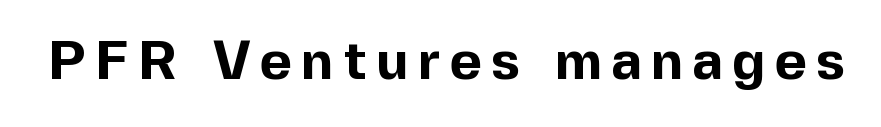
The image shows 55 px bold sans-serif type, upright; set not underlined; a medium x-height.
